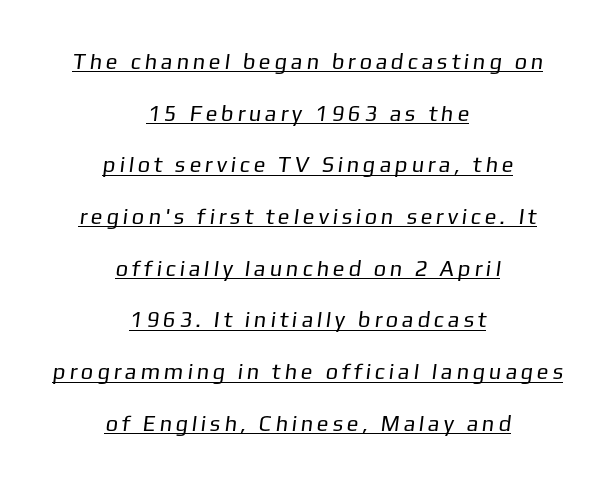
The image shows 22 px text type; set centered, loose line spacing (2.35x), underlined.
